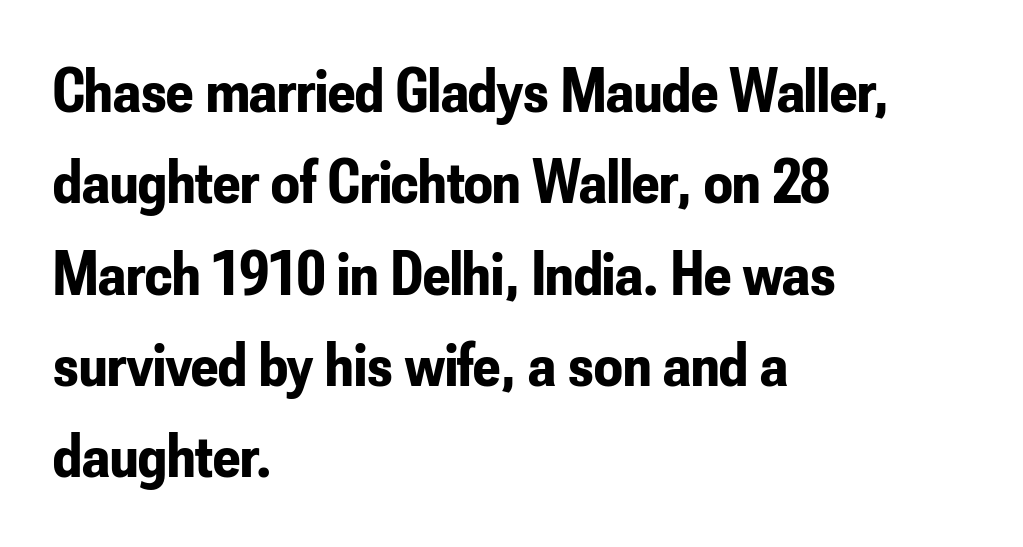
{"serif": "no", "italic": "no", "bold": "yes", "weight": "bold", "width": "condensed", "stroke_contrast": "low", "x_height": "small", "monospaced": "no", "underline": "no", "align": "left", "line_spacing": "normal", "line_spacing_ratio": 1.45, "letter_spacing": "normal", "letter_spacing_em": 0.0, "glyph_px": 63}
